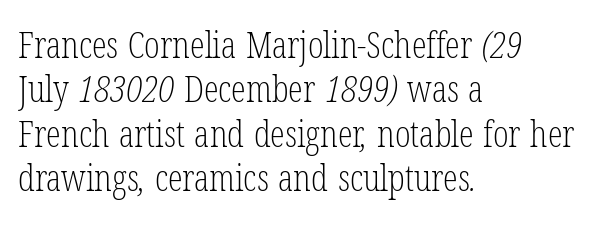
The passage shown is typeset with a serif family. Proportional: the letters do not fall into vertical columns. No chunkiness to these letters — they're not bold. Inter-character spacing is left at the font's built-in metrics. In CSS terms this would be text-align: left.
